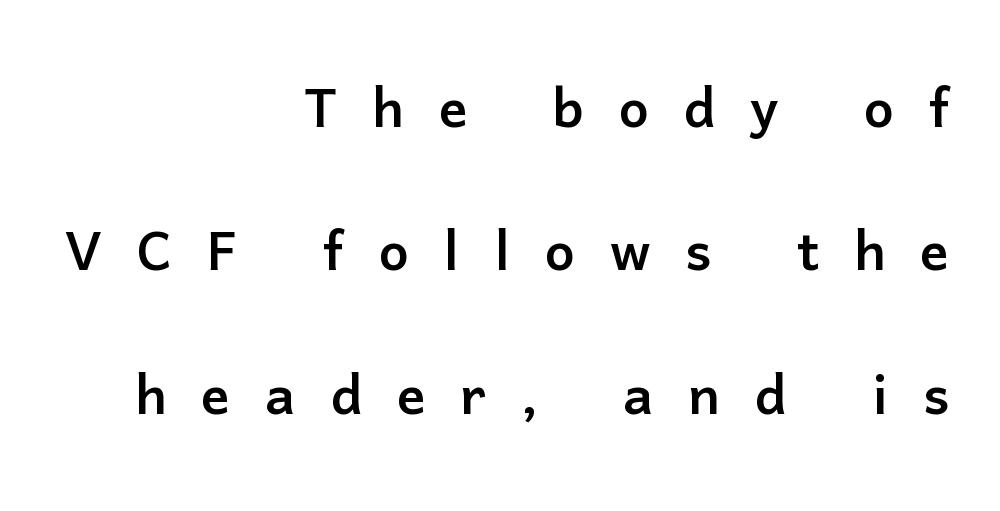
Q: Is the text italic (slanted)? A: No, it is upright.
Q: Is the typeface a serif or a sans-serif typeface? A: Sans-serif.
Q: Is the text underlined? A: No.
Q: How is the paragraph aligned? A: Right-aligned.
Q: Is the spacing between letters normal or unusually wide? A: Unusually wide.
Q: Is the spacing between lines tight, normal or loose? A: Loose.
Q: Width (condensed, normal, or wide)? A: Normal.
Q: Stroke contrast? A: Low.
Q: x-height? A: Medium.
Q: Monospaced? A: No.
